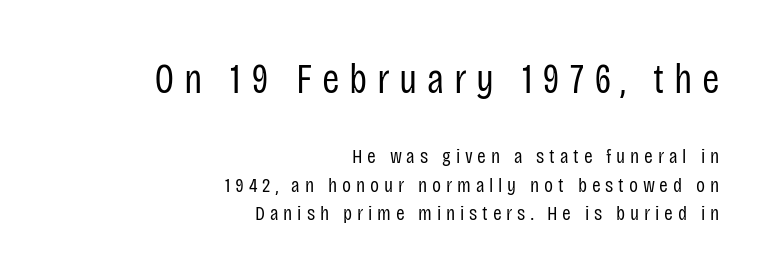
It's the straight-up-and-down kind of type. Descenders hang freely into open space. Stems here are at most as thick as an everyday book face. Do the characters align in a grid? No, the font is proportional. The horizontal fit of the characters is loose and conspicuously gappy.
